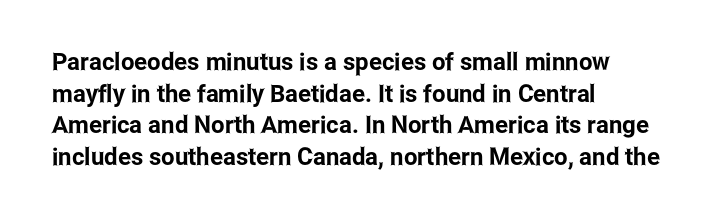
The letterforms sit shoulder to shoulder at normal distance. In terms of leading, this rendering sits right in the middle. The rendering anchors every line to the left-hand side. Style check: upright.
